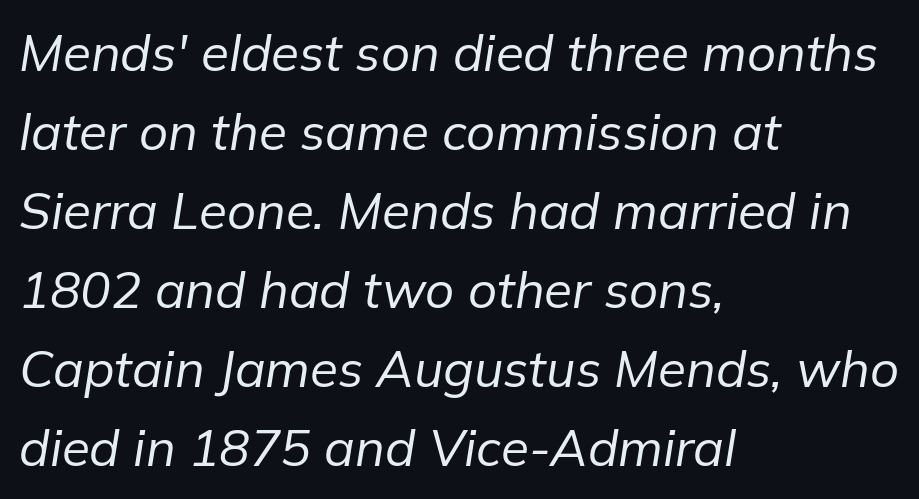
The image shows 51 px regular-weight type, italic (leaning right); set left-aligned, normal line spacing (1.55x), normal letter spacing, not underlined; low stroke contrast and a medium x-height.
